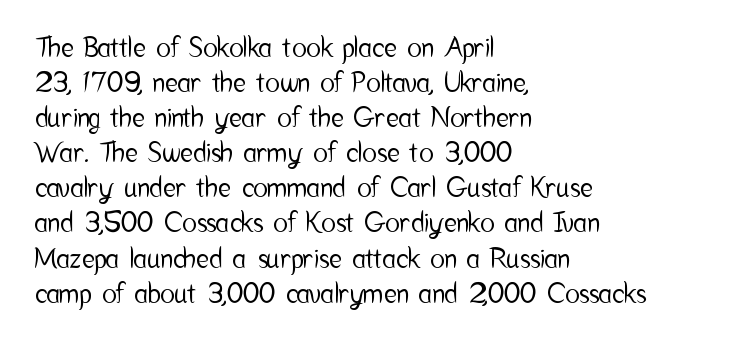
{"italic": "no", "underline": "no", "align": "left", "line_spacing": "normal", "line_spacing_ratio": 1.3, "letter_spacing": "normal", "letter_spacing_em": 0.0, "glyph_px": 27}
